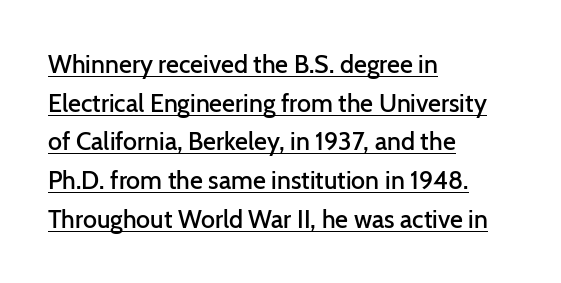
Does the lettering tilt? It doesn't — this is upright. The string is rendered with underlining switched on. Where is the straight margin? On the left. Here the glyphs are tracked normally, forming tight word shapes. As a designer I'd log this as weight 600, semibold.
